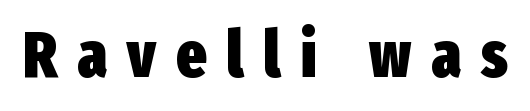
{"serif": "no", "italic": "no", "bold": "yes", "weight": "heavy", "width": "condensed", "stroke_contrast": "low", "x_height": "medium", "monospaced": "no", "underline": "no", "letter_spacing": "wide", "letter_spacing_em": 0.32, "glyph_px": 64}
